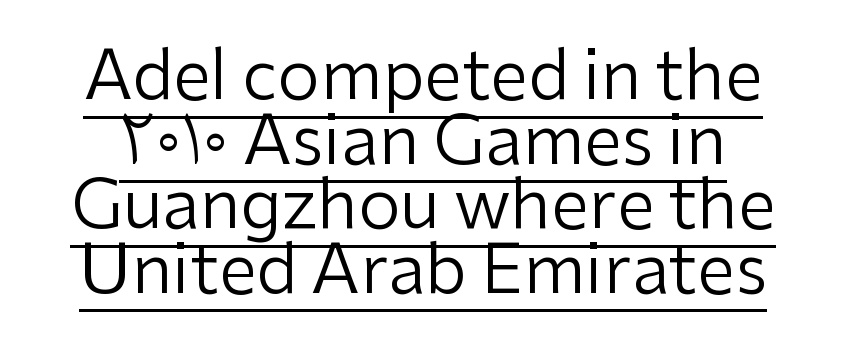
{"serif": "no", "italic": "no", "bold": "no", "weight": "regular", "width": "normal", "stroke_contrast": "low", "x_height": "medium", "monospaced": "no", "underline": "yes", "line_spacing": "tight", "line_spacing_ratio": 0.95, "letter_spacing": "normal", "letter_spacing_em": 0.0, "glyph_px": 68}
